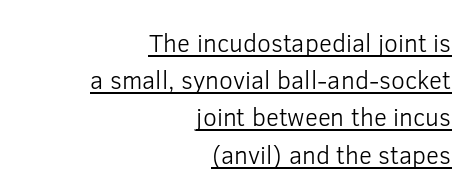
Q: Is the text bold? A: No.
Q: Is the text italic (slanted)? A: No, it is upright.
Q: Is the text underlined? A: Yes.
Q: How is the paragraph aligned? A: Right-aligned.
Q: Is the spacing between letters normal or unusually wide? A: Normal.
Q: Is the spacing between lines tight, normal or loose? A: Normal.
